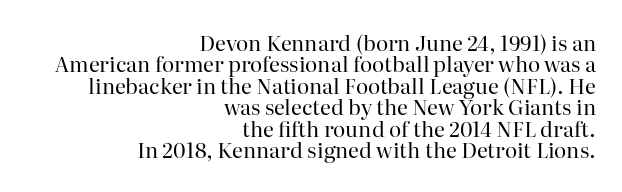
Q: Is the text bold? A: No.
Q: Is the text italic (slanted)? A: No, it is upright.
Q: Is the text underlined? A: No.
Q: How is the paragraph aligned? A: Right-aligned.
Q: Is the spacing between letters normal or unusually wide? A: Normal.
Q: Is the spacing between lines tight, normal or loose? A: Tight.
